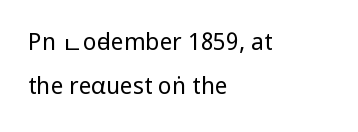
Q: Is the text bold? A: No.
Q: Is the text italic (slanted)? A: No, it is upright.
Q: Is the text underlined? A: No.
Q: How is the paragraph aligned? A: Left-aligned.
Q: Is the spacing between letters normal or unusually wide? A: Normal.
Q: Is the spacing between lines tight, normal or loose? A: Loose.
